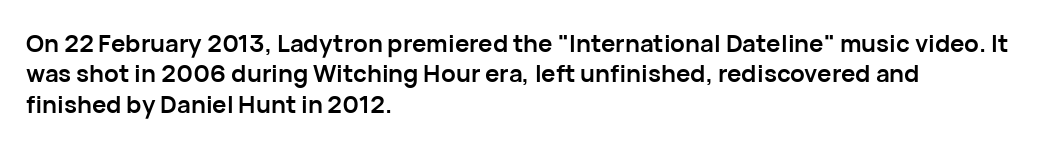
{"italic": "no", "bold": "yes", "underline": "no", "align": "left", "line_spacing": "normal", "line_spacing_ratio": 1.27, "letter_spacing": "normal", "letter_spacing_em": 0.0, "glyph_px": 24}
